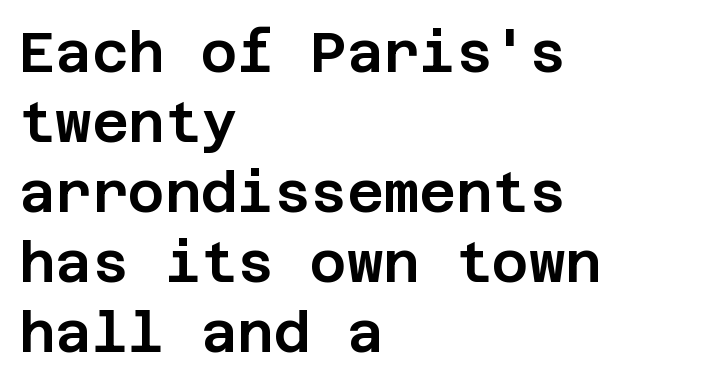
{"serif": "no", "italic": "no", "width": "normal", "stroke_contrast": "low", "x_height": "large", "underline": "no", "align": "left", "line_spacing": "normal", "line_spacing_ratio": 1.25, "letter_spacing": "normal", "letter_spacing_em": 0.0, "glyph_px": 56}
